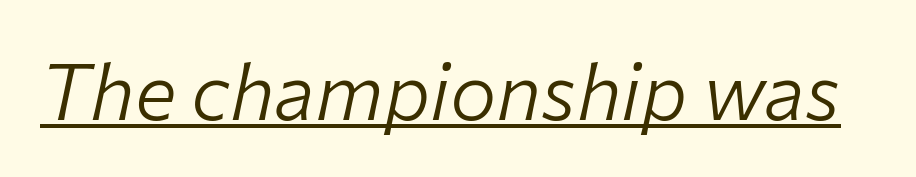
The image shows 78 px light type, italic (leaning right); set normal letter spacing, underlined; low stroke contrast and a medium x-height.
